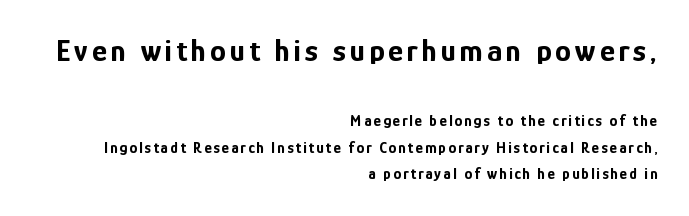
{"serif": "no", "italic": "no", "bold": "yes", "weight": "bold", "width": "condensed", "stroke_contrast": "low", "x_height": "medium", "monospaced": "no", "underline": "no", "align": "right", "line_spacing": "normal", "line_spacing_ratio": 1.67, "larger_block": "first", "size_ratio": 2.0, "glyph_px": 32}
